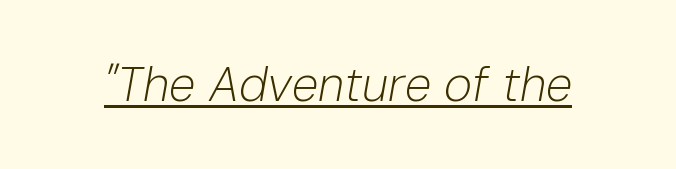
There is no visible air inserted between adjacent glyphs. Caption: lettering with a line underneath. Unbolded letterforms with no extra heft. Varying glyph widths throughout — classic text-font behaviour. The text carries the slant typical of an italic or oblique font.
